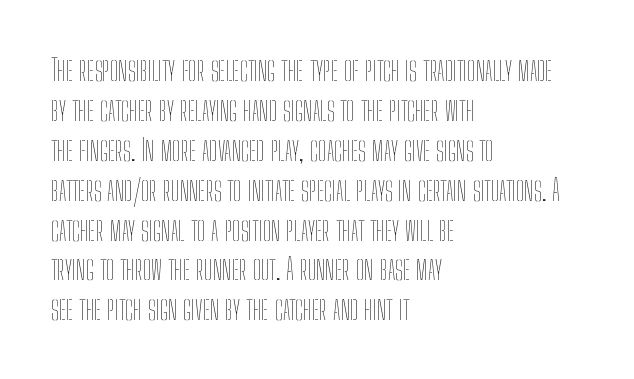
{"italic": "no", "bold": "no", "weight": "thin", "width": "condensed", "stroke_contrast": "low", "x_height": "medium", "monospaced": "no", "underline": "no", "align": "left", "line_spacing": "normal", "line_spacing_ratio": 1.33, "letter_spacing": "normal", "letter_spacing_em": 0.0, "glyph_px": 30}
